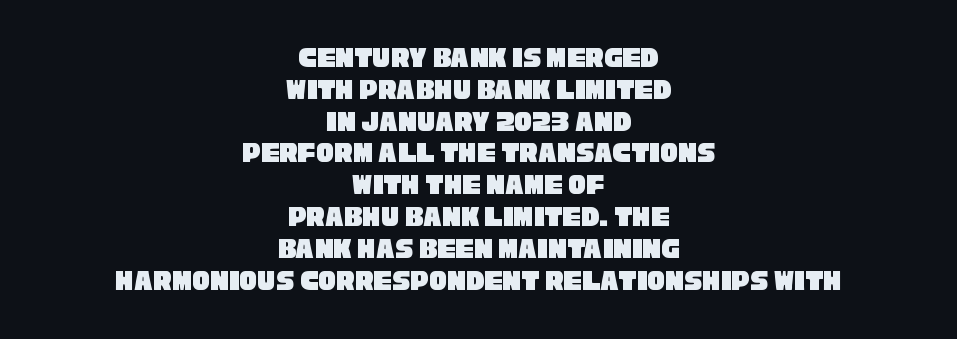
Here the designer chose a conventional face with non-uniform glyph widths. Typeset on center — no edge is straight. Look at the bottom of the vertical strokes: they stop flat, with no serifs. Honestly, the letter spacing is just normal — you wouldn't notice it. Plain, unruled lines of type. How would I describe the line gaps? Narrow and economical.
